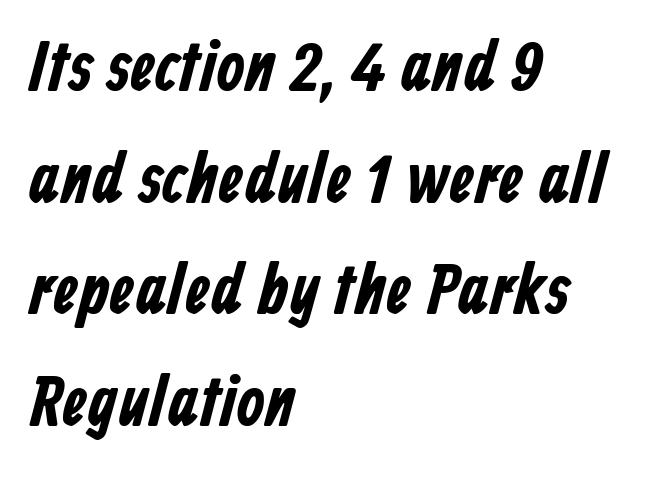
The image shows 72 px condensed sans-serif type; set left-aligned, normal line spacing (1.55x), normal letter spacing, not underlined; low stroke contrast and a medium x-height.
